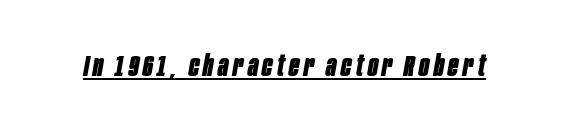
The image shows 30 px bold, condensed type, italic (leaning right); set underlined; low stroke contrast and a large x-height.
